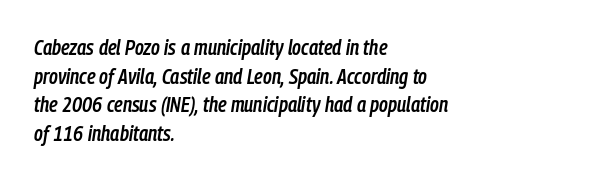
Tall strokes in this sample are angled rather than plumb. Line starts are locked; line ends wander. The designer left line spacing at the default. Between one letter and the next there's only the usual sliver of space.
